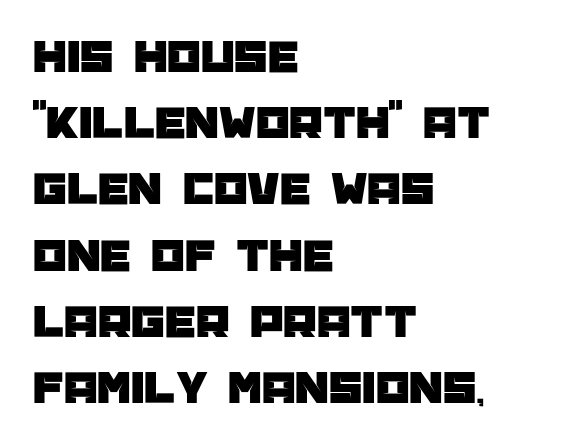
The image shows 48 px sans-serif type, upright; set left-aligned, normal line spacing (1.38x), normal letter spacing, not underlined; low stroke contrast and a large x-height.
